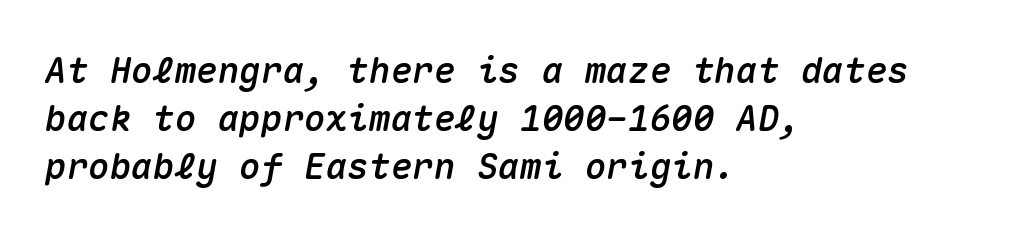
The image shows 36 px text type, italic (leaning right), monospaced; set left-aligned, normal line spacing (1.33x), normal letter spacing, not underlined; medium stroke contrast and a medium x-height.
